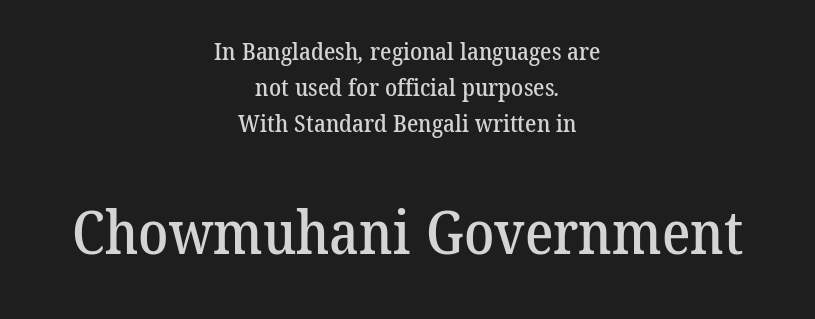
The string is rendered with underlining switched off. The face used here appears at its bigger size in the lower chunk. Font category for this specimen: serif. These lines keep a tight, regular rhythm from letter to letter. Alignment: centered.
